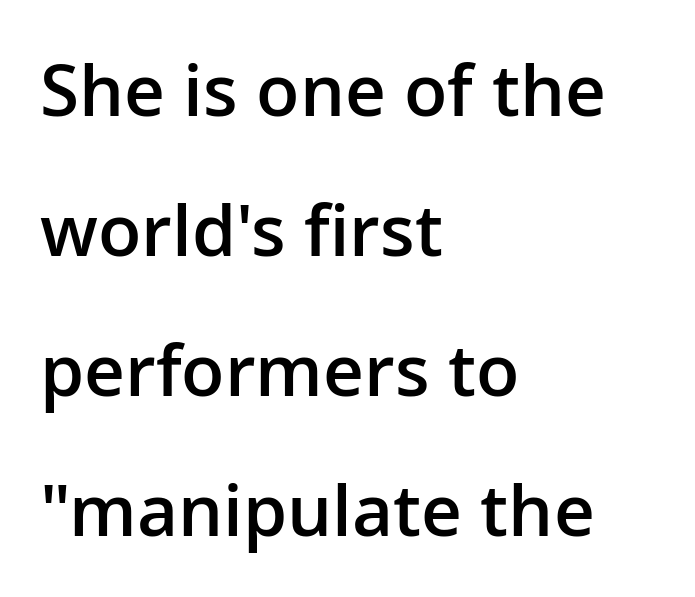
This is moderately heavy type, rendered in semibold. A great deal of white space separates one row of letters from the next. This sample is left-justified, so line endings fall wherever the words run out. The string is rendered with underlining switched off.
